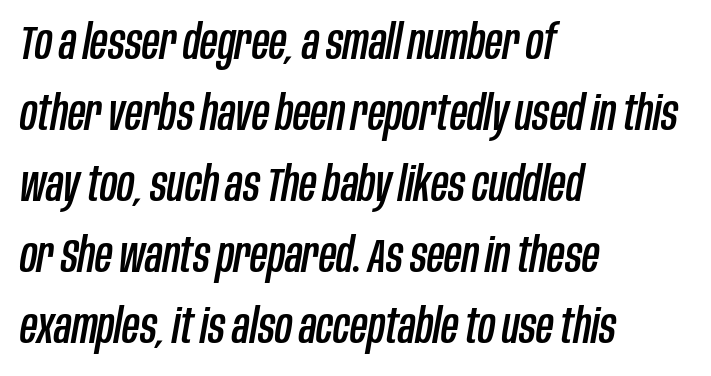
Designer's note — italics engaged. Does the leading feel generous? No, just average. Unmarked baselines from the first word to the last. Is this a fixed-width face? No — the glyphs have proportional, varying widths.
